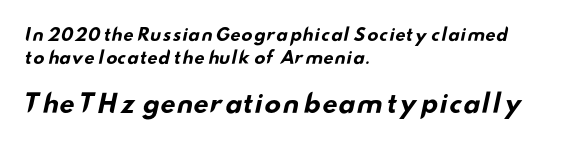
{"bold": "yes", "underline": "no", "align": "left", "line_spacing": "normal", "line_spacing_ratio": 1.33, "letter_spacing": "normal", "letter_spacing_em": 0.0, "larger_block": "second", "size_ratio": 1.47, "glyph_px": 25}
